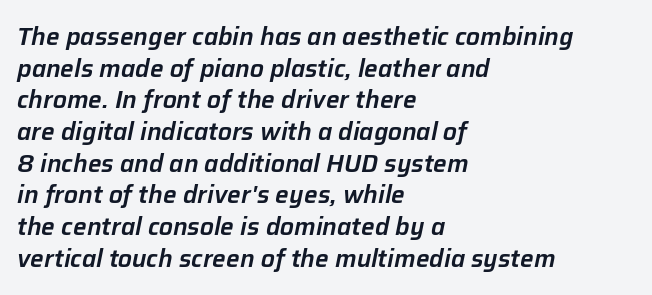
{"italic": "yes", "lean": "right", "slant_degrees": 12, "underline": "no", "align": "left", "line_spacing": "normal", "line_spacing_ratio": 1.32, "letter_spacing": "normal", "letter_spacing_em": 0.0, "glyph_px": 24}
